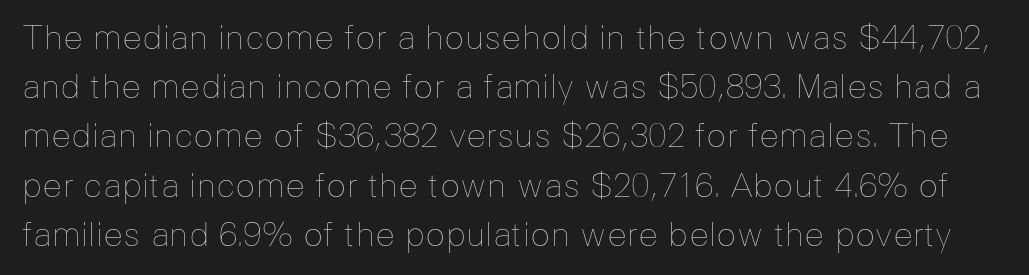
{"italic": "no", "bold": "no", "weight": "thin", "width": "normal", "stroke_contrast": "low", "x_height": "medium", "monospaced": "no", "underline": "no", "line_spacing": "normal", "line_spacing_ratio": 1.49, "letter_spacing": "normal", "letter_spacing_em": 0.0, "glyph_px": 33}
